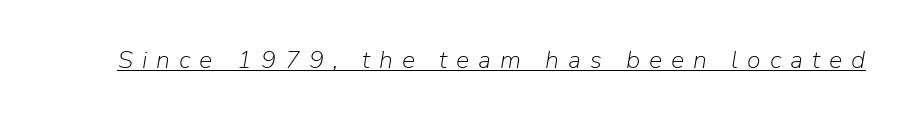
{"italic": "yes", "lean": "right", "slant_degrees": 9, "bold": "no", "underline": "yes", "letter_spacing": "wide", "letter_spacing_em": 0.36, "glyph_px": 25}
